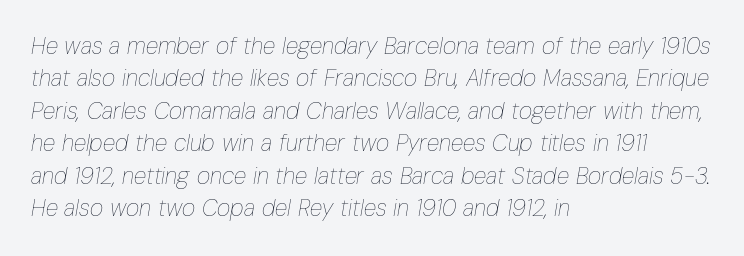
The image shows 23 px text type, italic (leaning right); set left-aligned, normal line spacing (1.41x), normal letter spacing, not underlined.
